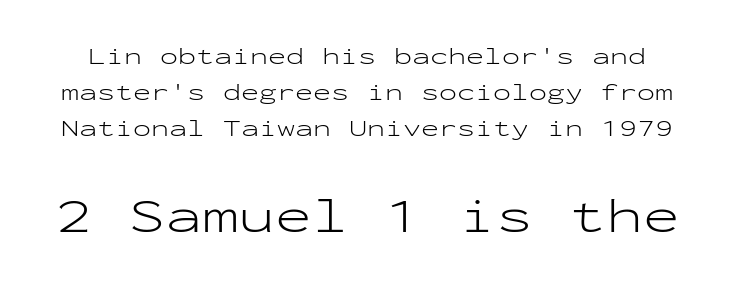
Q: Is the text bold? A: No.
Q: Is the text italic (slanted)? A: No, it is upright.
Q: Is the typeface a serif or a sans-serif typeface? A: Sans-serif.
Q: Is the text underlined? A: No.
Q: Is the spacing between letters normal or unusually wide? A: Normal.
Q: Is the spacing between lines tight, normal or loose? A: Normal.
Q: Which block of text is set in a larger size, the first (top) or the second (bottom)? A: The second (bottom) one.
Q: Width (condensed, normal, or wide)? A: Wide.
Q: Stroke contrast? A: Low.
Q: x-height? A: Medium.
Q: Monospaced? A: Yes.
